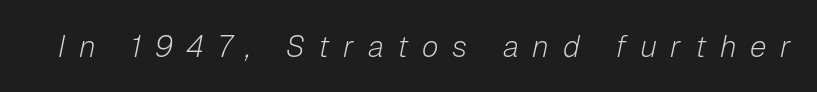
The passage shown is not underscored anywhere. The passage shown leans; its letterforms are oblique. Here the designer chose a conventional face with non-uniform glyph widths. The letters look calm and open, with moderate or lighter stems. The rendering inserts visible extra space after every character.
